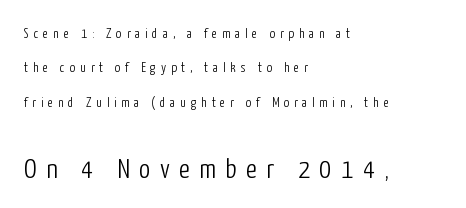
Q: Is the text bold? A: No.
Q: Is the text italic (slanted)? A: No, it is upright.
Q: Is the typeface a serif or a sans-serif typeface? A: Sans-serif.
Q: Is the text underlined? A: No.
Q: How is the paragraph aligned? A: Left-aligned.
Q: Is the spacing between letters normal or unusually wide? A: Unusually wide.
Q: Is the spacing between lines tight, normal or loose? A: Loose.
Q: Which block of text is set in a larger size, the first (top) or the second (bottom)? A: The second (bottom) one.
Q: Width (condensed, normal, or wide)? A: Condensed.
Q: Stroke contrast? A: Low.
Q: x-height? A: Medium.
Q: Monospaced? A: No.
